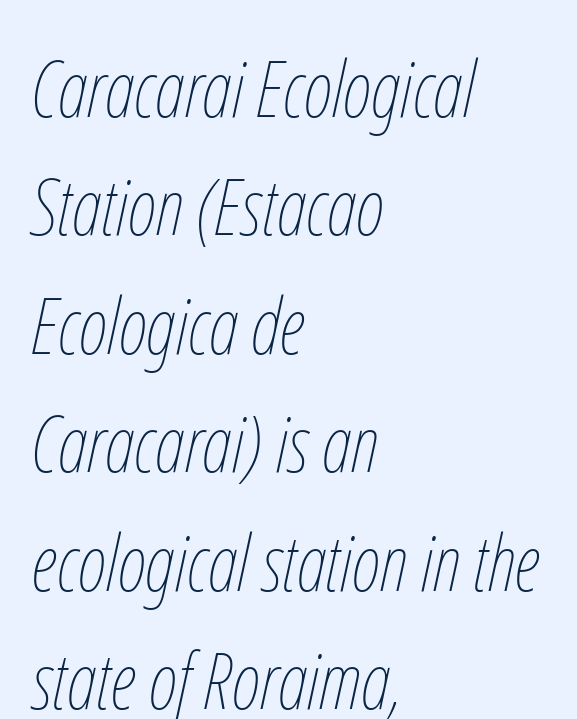
Q: Is the text bold? A: No.
Q: Is the text italic (slanted)? A: Yes, it leans right by about 12 degrees.
Q: Is the text underlined? A: No.
Q: How is the paragraph aligned? A: Left-aligned.
Q: Is the spacing between letters normal or unusually wide? A: Normal.
Q: Is the spacing between lines tight, normal or loose? A: Normal.
Q: Width (condensed, normal, or wide)? A: Condensed.
Q: Stroke contrast? A: Low.
Q: x-height? A: Medium.
Q: Monospaced? A: No.
